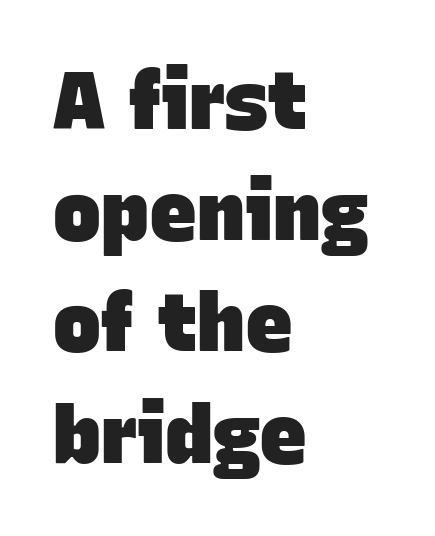
The image shows 80 px heavy sans-serif type; set left-aligned, normal line spacing (1.39x), normal letter spacing, not underlined; low stroke contrast and a large x-height.
